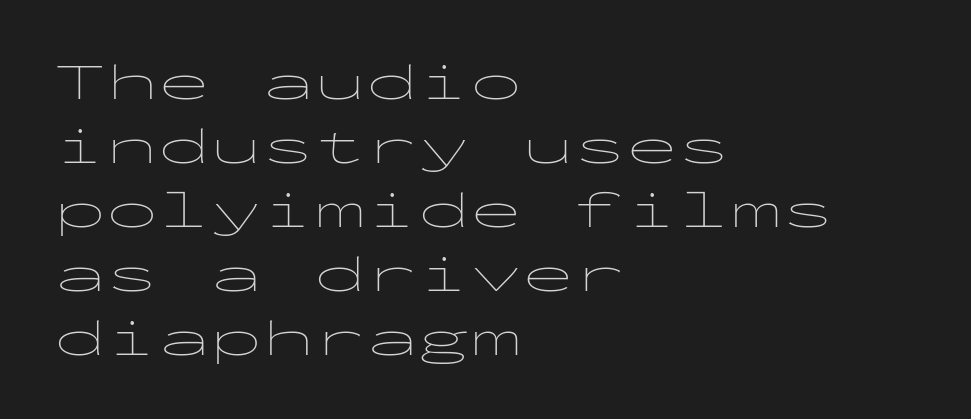
Q: Is the text bold? A: No.
Q: Is the text italic (slanted)? A: No, it is upright.
Q: Is the typeface a serif or a sans-serif typeface? A: Sans-serif.
Q: Is the text underlined? A: No.
Q: How is the paragraph aligned? A: Left-aligned.
Q: Is the spacing between letters normal or unusually wide? A: Normal.
Q: Width (condensed, normal, or wide)? A: Wide.
Q: Stroke contrast? A: Low.
Q: x-height? A: Medium.
Q: Monospaced? A: Yes.
